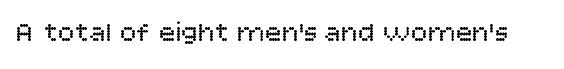
{"serif": "no", "italic": "no", "bold": "no", "weight": "regular", "width": "normal", "stroke_contrast": "low", "x_height": "large", "monospaced": "no", "underline": "no", "letter_spacing": "normal", "letter_spacing_em": 0.0, "glyph_px": 28}
